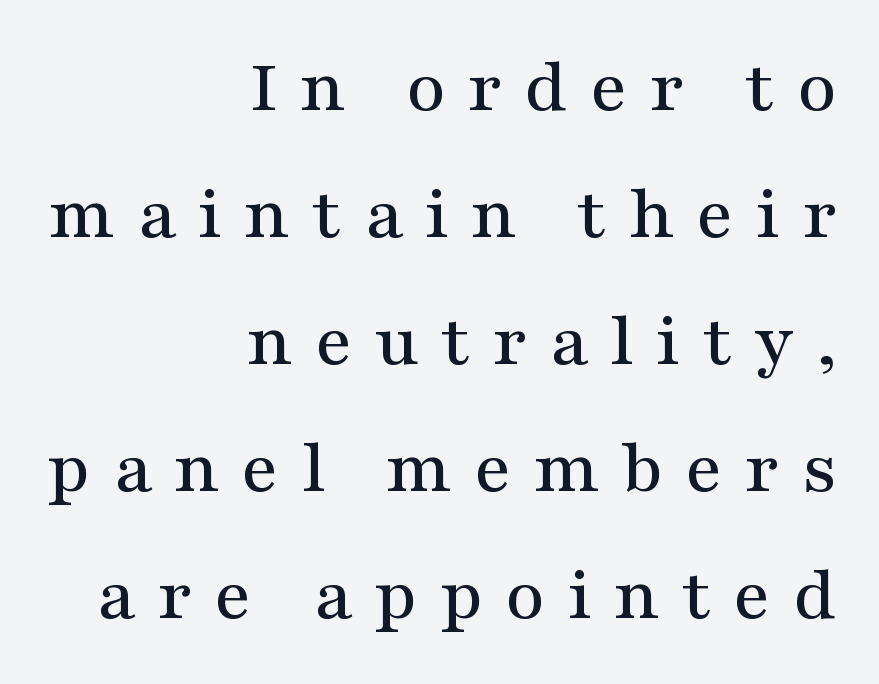
{"serif": "yes", "italic": "no", "width": "wide", "stroke_contrast": "medium", "x_height": "medium", "monospaced": "no", "underline": "no", "align": "right", "line_spacing": "normal", "line_spacing_ratio": 1.67, "letter_spacing": "wide", "letter_spacing_em": 0.29, "glyph_px": 76}
